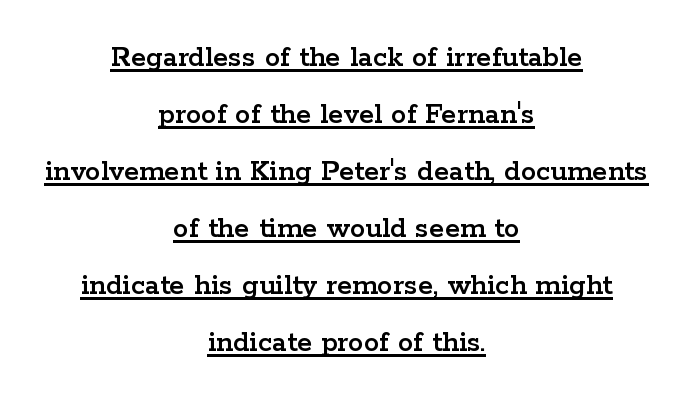
Q: Is the text italic (slanted)? A: No, it is upright.
Q: Is the typeface a serif or a sans-serif typeface? A: Serif.
Q: Is the text underlined? A: Yes.
Q: How is the paragraph aligned? A: Centered.
Q: Is the spacing between letters normal or unusually wide? A: Normal.
Q: Width (condensed, normal, or wide)? A: Wide.
Q: Stroke contrast? A: Low.
Q: x-height? A: Medium.
Q: Monospaced? A: No.
